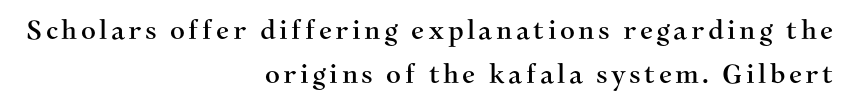
{"italic": "no", "underline": "no", "align": "right", "line_spacing": "normal", "line_spacing_ratio": 1.7, "glyph_px": 26}
